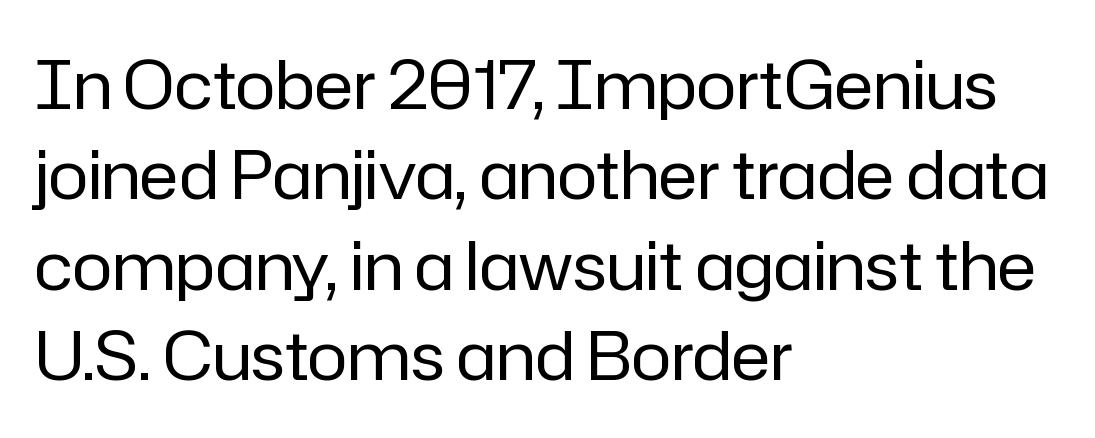
Baseline-to-baseline distance is the conventional proportion of letter height. You could not count columns in this text — the font is proportionally spaced. Descenders hang freely into open space. A sans-serif font was chosen for this passage. Compared with a centered layout, this one pins lines to the left instead. Default kerning and tracking; the words read as compact shapes.
